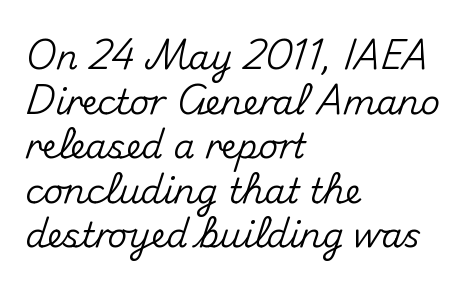
The image shows 34 px sans-serif type; set left-aligned, normal line spacing (1.31x), normal letter spacing, not underlined; medium stroke contrast and a small x-height.
